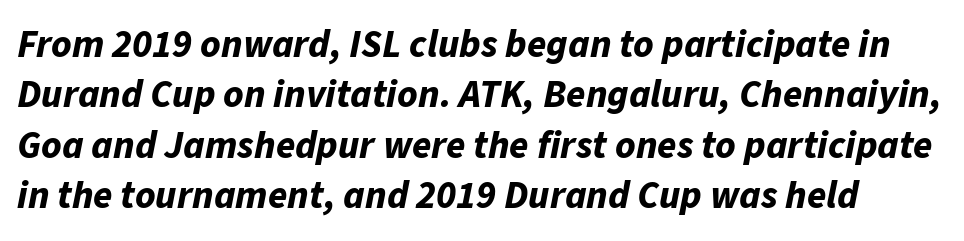
{"italic": "yes", "lean": "right", "slant_degrees": 11, "bold": "yes", "weight": "bold", "width": "normal", "stroke_contrast": "low", "x_height": "medium", "monospaced": "no", "underline": "no", "line_spacing": "normal", "line_spacing_ratio": 1.29, "letter_spacing": "normal", "letter_spacing_em": 0.0, "glyph_px": 39}
